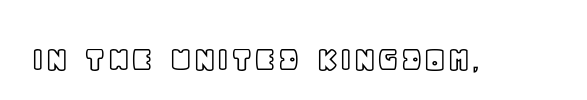
{"italic": "no", "width": "normal", "x_height": "large", "monospaced": "no", "underline": "no", "letter_spacing": "normal", "letter_spacing_em": 0.0, "glyph_px": 38}
